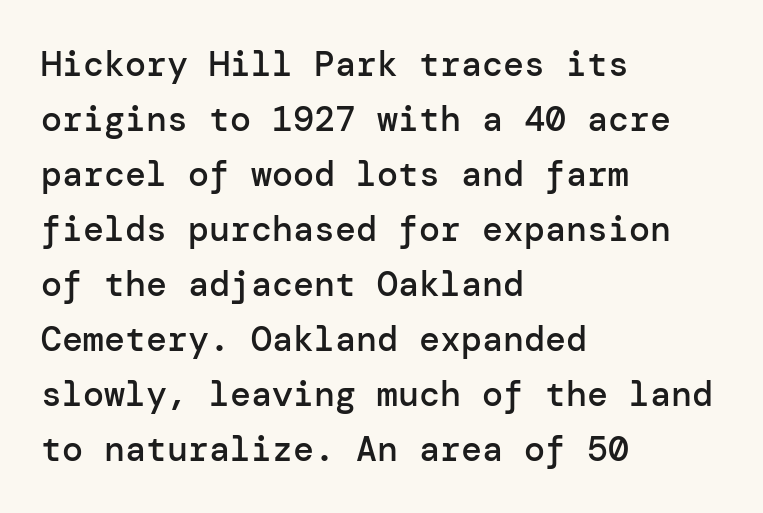
The image shows 35 px semibold sans-serif type, upright; set left-aligned, normal line spacing (1.57x), normal letter spacing, not underlined; low stroke contrast and a medium x-height.
